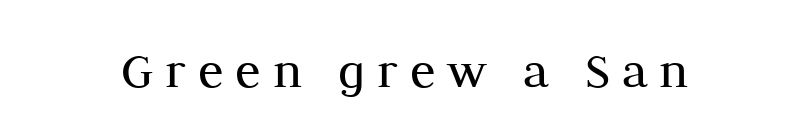
Q: Is the text bold? A: No.
Q: Is the text italic (slanted)? A: No, it is upright.
Q: Is the typeface a serif or a sans-serif typeface? A: Serif.
Q: Is the text underlined? A: No.
Q: Is the spacing between letters normal or unusually wide? A: Unusually wide.
Q: Width (condensed, normal, or wide)? A: Normal.
Q: Stroke contrast? A: Medium.
Q: x-height? A: Medium.
Q: Monospaced? A: No.
